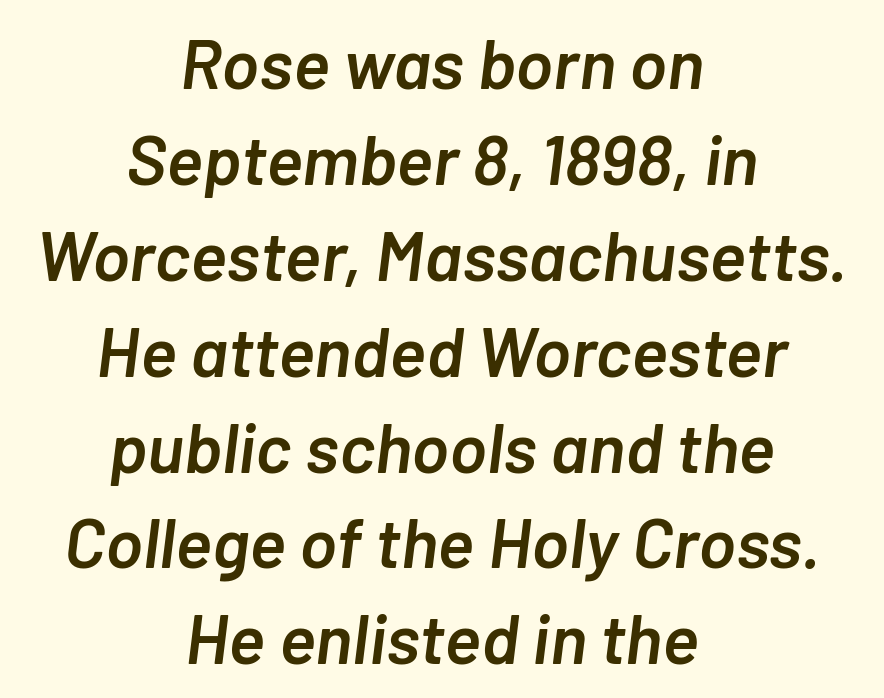
Q: Is the text bold? A: Semi-bold.
Q: Is the text italic (slanted)? A: Yes, it leans right by about 7 degrees.
Q: Is the text underlined? A: No.
Q: How is the paragraph aligned? A: Centered.
Q: Is the spacing between letters normal or unusually wide? A: Normal.
Q: Is the spacing between lines tight, normal or loose? A: Normal.
Q: Width (condensed, normal, or wide)? A: Normal.
Q: Stroke contrast? A: Low.
Q: x-height? A: Medium.
Q: Monospaced? A: No.
